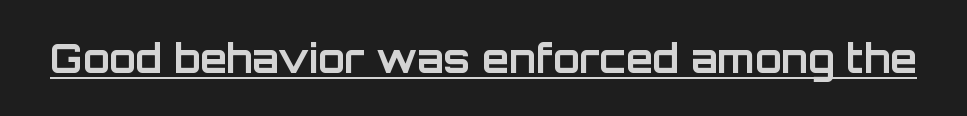
{"serif": "no", "italic": "no", "bold": "yes", "weight": "bold", "width": "normal", "stroke_contrast": "low", "x_height": "large", "monospaced": "no", "underline": "yes", "letter_spacing": "normal", "letter_spacing_em": 0.0, "glyph_px": 39}
